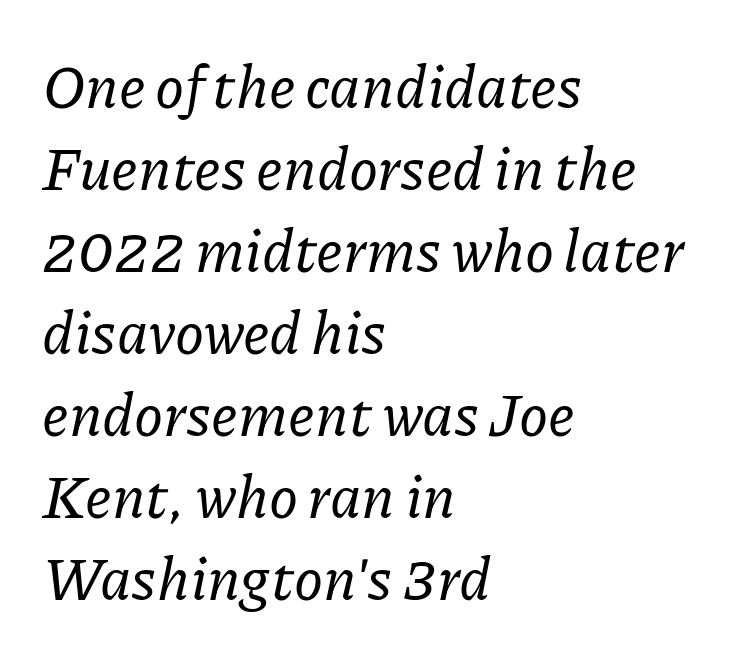
{"serif": "yes", "italic": "yes", "lean": "right", "slant_degrees": 11, "width": "normal", "stroke_contrast": "low", "x_height": "medium", "monospaced": "no", "underline": "no", "align": "left", "line_spacing": "normal", "line_spacing_ratio": 1.39, "letter_spacing": "normal", "letter_spacing_em": 0.0, "glyph_px": 59}
